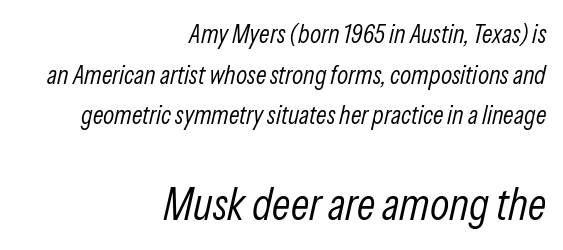
{"italic": "yes", "lean": "right", "slant_degrees": 13, "bold": "no", "weight": "light", "width": "condensed", "stroke_contrast": "low", "x_height": "medium", "monospaced": "no", "underline": "no", "align": "right", "line_spacing": "normal", "line_spacing_ratio": 1.56, "letter_spacing": "normal", "letter_spacing_em": 0.0, "larger_block": "second", "size_ratio": 1.73, "glyph_px": 45}
